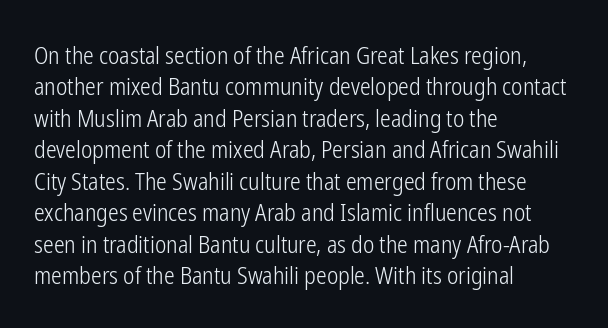
{"italic": "no", "bold": "no", "underline": "no", "align": "left", "line_spacing": "normal", "line_spacing_ratio": 1.31, "letter_spacing": "normal", "letter_spacing_em": 0.0, "glyph_px": 24}
